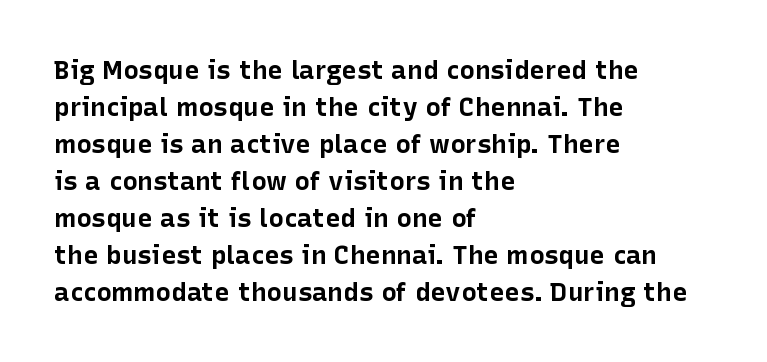
{"italic": "no", "bold": "yes", "underline": "no", "align": "left", "line_spacing": "normal", "line_spacing_ratio": 1.42, "letter_spacing": "normal", "letter_spacing_em": 0.0, "glyph_px": 26}
